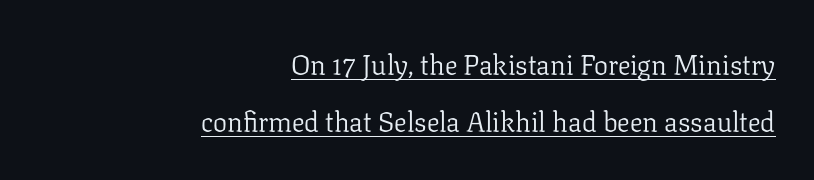
The image shows 28 px light serif type, upright; set right-aligned, loose line spacing (2.02x), normal letter spacing, underlined; low stroke contrast and a medium x-height.
